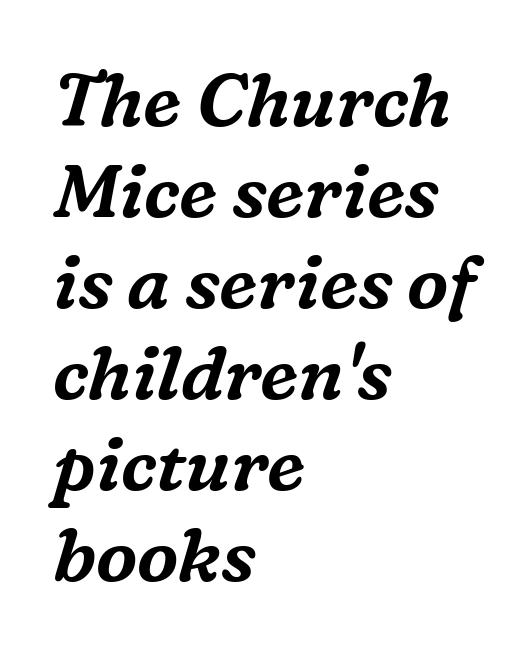
{"serif": "yes", "italic": "yes", "lean": "right", "slant_degrees": 16, "width": "normal", "stroke_contrast": "medium", "x_height": "medium", "monospaced": "no", "underline": "no", "align": "left", "line_spacing_ratio": 1.23, "letter_spacing": "normal", "letter_spacing_em": 0.0, "glyph_px": 74}
